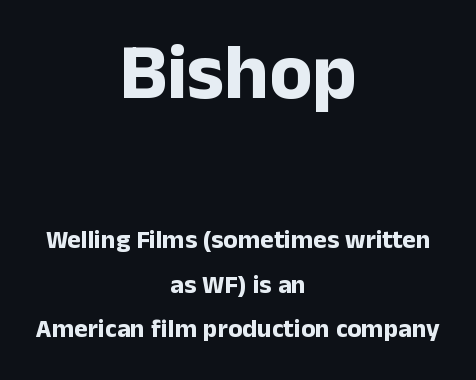
{"serif": "no", "italic": "no", "bold": "yes", "weight": "bold", "width": "normal", "stroke_contrast": "low", "x_height": "medium", "monospaced": "no", "underline": "no", "align": "center", "line_spacing_ratio": 1.71, "letter_spacing": "normal", "letter_spacing_em": 0.0, "larger_block": "first", "size_ratio": 3.04, "glyph_px": 79}
